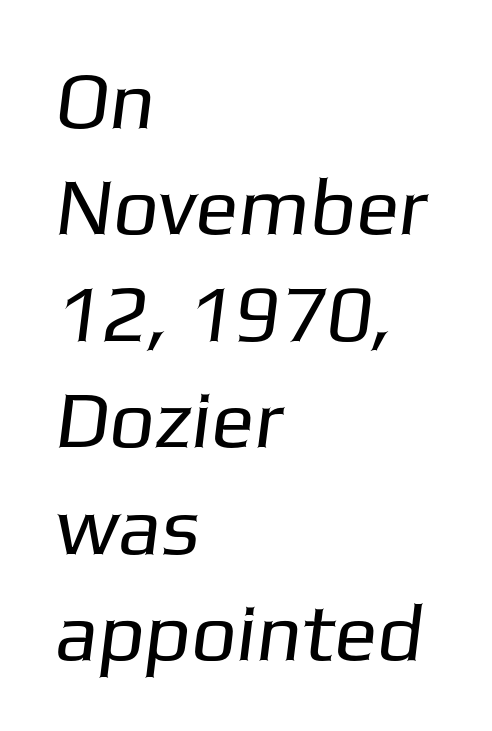
{"serif": "no", "bold": "no", "weight": "regular", "width": "normal", "stroke_contrast": "low", "x_height": "medium", "monospaced": "no", "underline": "no", "align": "left", "line_spacing": "normal", "line_spacing_ratio": 1.33, "letter_spacing": "normal", "letter_spacing_em": 0.0, "glyph_px": 80}
